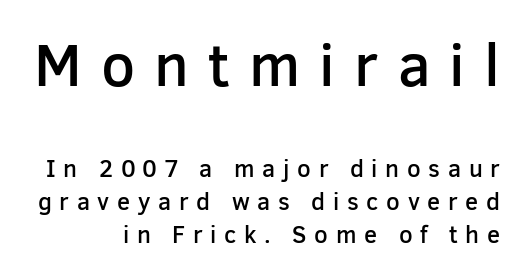
{"serif": "no", "italic": "no", "bold": "semi", "weight": "semibold", "width": "normal", "stroke_contrast": "low", "x_height": "medium", "monospaced": "no", "underline": "no", "line_spacing": "normal", "line_spacing_ratio": 1.37, "letter_spacing": "wide", "letter_spacing_em": 0.32, "larger_block": "first", "size_ratio": 2.5, "glyph_px": 60}
